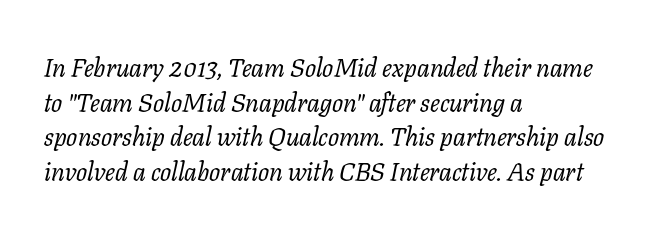
{"italic": "yes", "lean": "right", "slant_degrees": 11, "bold": "no", "underline": "no", "align": "left", "line_spacing": "normal", "line_spacing_ratio": 1.33, "letter_spacing": "normal", "letter_spacing_em": 0.0, "glyph_px": 26}
